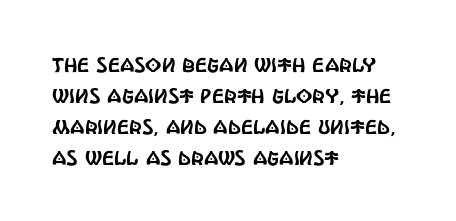
{"italic": "no", "underline": "no", "align": "left", "line_spacing": "normal", "line_spacing_ratio": 1.55, "letter_spacing": "normal", "letter_spacing_em": 0.0, "glyph_px": 20}
